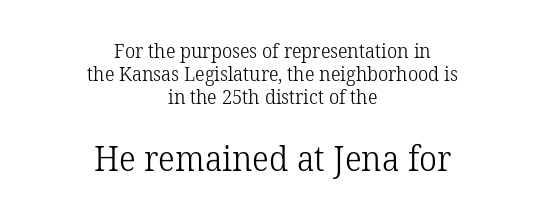
The image shows 35 px light serif type, upright; set centered, tight line spacing (1.15x), normal letter spacing, not underlined; the second (bottom) block is 1.75x larger; low stroke contrast and a medium x-height.
